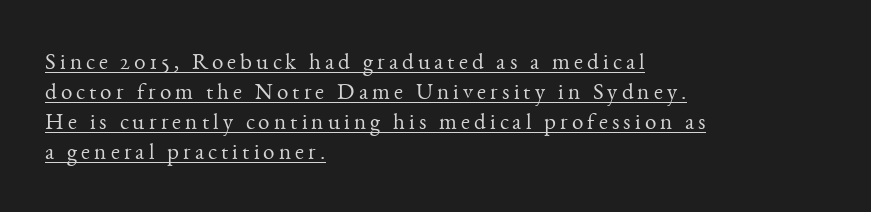
Q: Is the text bold? A: No.
Q: Is the text italic (slanted)? A: No, it is upright.
Q: Is the text underlined? A: Yes.
Q: How is the paragraph aligned? A: Left-aligned.
Q: Is the spacing between lines tight, normal or loose? A: Normal.
